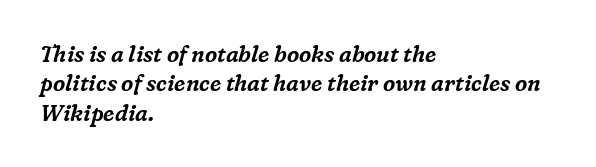
{"italic": "yes", "lean": "right", "slant_degrees": 16, "underline": "no", "align": "left", "line_spacing": "normal", "line_spacing_ratio": 1.33, "letter_spacing": "normal", "letter_spacing_em": 0.0, "glyph_px": 22}
